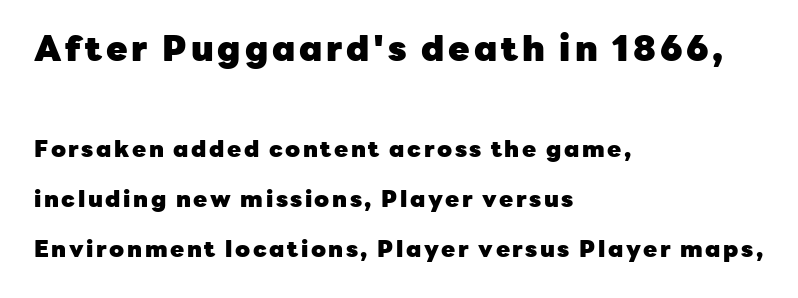
The image shows 35 px heavy sans-serif type, upright; set left-aligned, loose line spacing (2.19x), not underlined; the first (top) block is 1.52x larger; low stroke contrast and a medium x-height.
